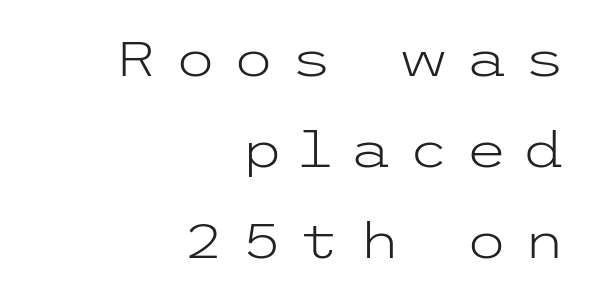
In terms of letterform style, serifs are entirely absent. The passage shown has open, widely tracked lettering throughout. Tall strokes in this sample are plumb rather than angled. This sample is right-justified, so line beginnings fall wherever the words allow. Honestly, there is no underline to notice here at all. The letterforms sit at book weight or below.
